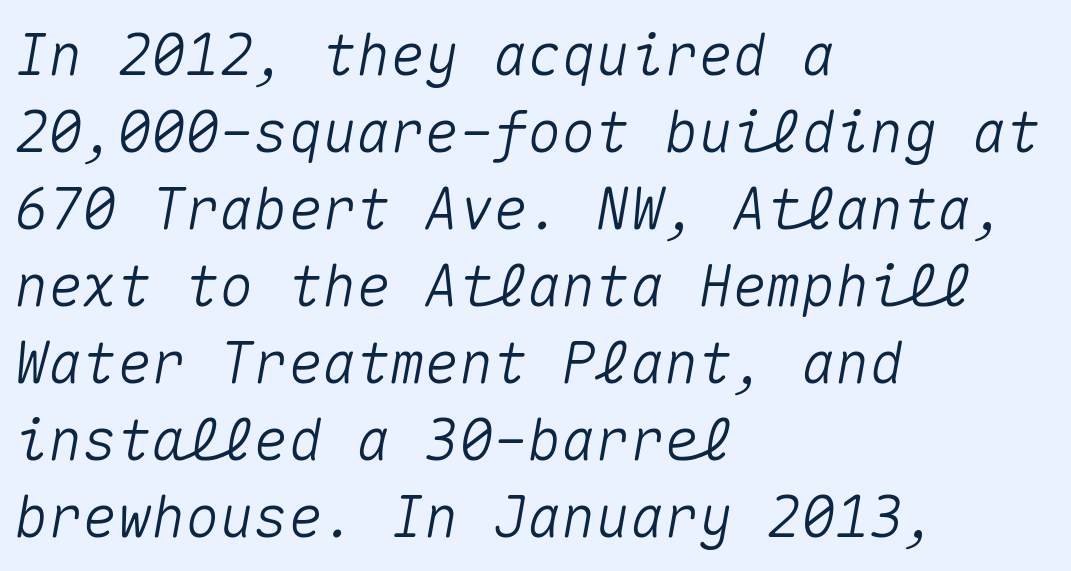
Q: Is the text italic (slanted)? A: Yes, it leans right by about 10 degrees.
Q: Is the text underlined? A: No.
Q: How is the paragraph aligned? A: Left-aligned.
Q: Is the spacing between letters normal or unusually wide? A: Normal.
Q: Is the spacing between lines tight, normal or loose? A: Normal.
Q: Width (condensed, normal, or wide)? A: Normal.
Q: Stroke contrast? A: Medium.
Q: x-height? A: Medium.
Q: Monospaced? A: Yes.
